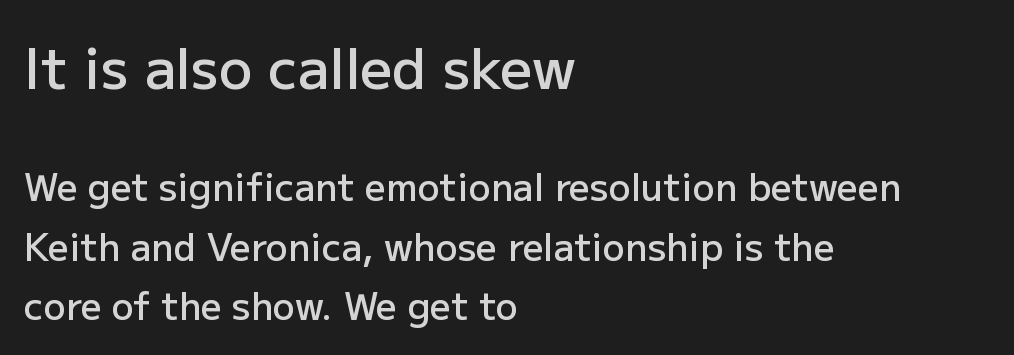
{"serif": "no", "italic": "no", "bold": "semi", "weight": "semibold", "width": "normal", "stroke_contrast": "low", "x_height": "medium", "monospaced": "no", "underline": "no", "align": "left", "line_spacing": "normal", "line_spacing_ratio": 1.6, "letter_spacing": "normal", "letter_spacing_em": 0.0, "larger_block": "first", "size_ratio": 1.51, "glyph_px": 56}
